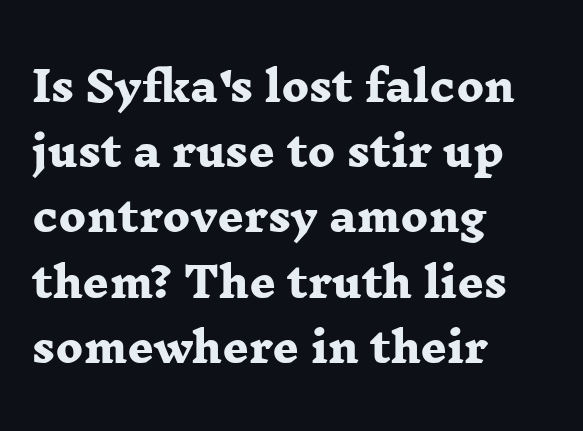
Q: Is the text bold? A: Yes.
Q: Is the typeface a serif or a sans-serif typeface? A: Serif.
Q: Is the text underlined? A: No.
Q: How is the paragraph aligned? A: Left-aligned.
Q: Is the spacing between letters normal or unusually wide? A: Normal.
Q: Is the spacing between lines tight, normal or loose? A: Normal.
Q: Width (condensed, normal, or wide)? A: Wide.
Q: Stroke contrast? A: Low.
Q: x-height? A: Medium.
Q: Monospaced? A: No.
